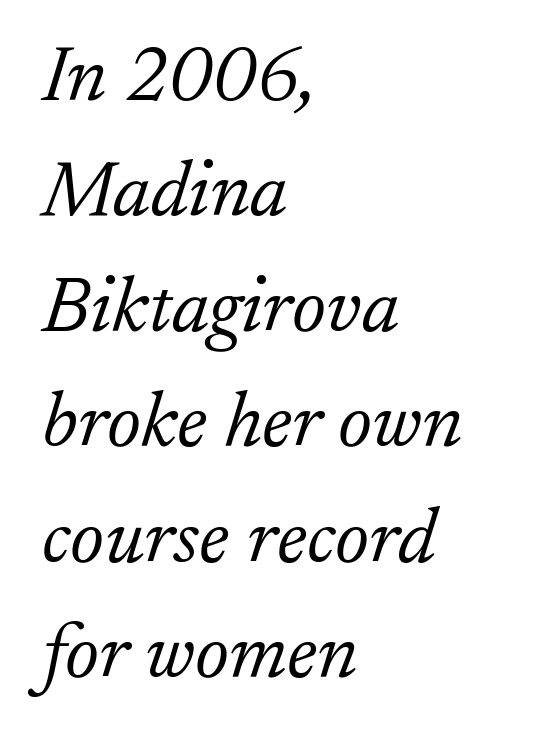
{"serif": "yes", "italic": "yes", "lean": "right", "slant_degrees": 17, "bold": "no", "weight": "light", "width": "normal", "stroke_contrast": "low", "x_height": "small", "monospaced": "no", "underline": "no", "align": "left", "line_spacing": "normal", "line_spacing_ratio": 1.48, "letter_spacing": "normal", "letter_spacing_em": 0.0, "glyph_px": 78}
